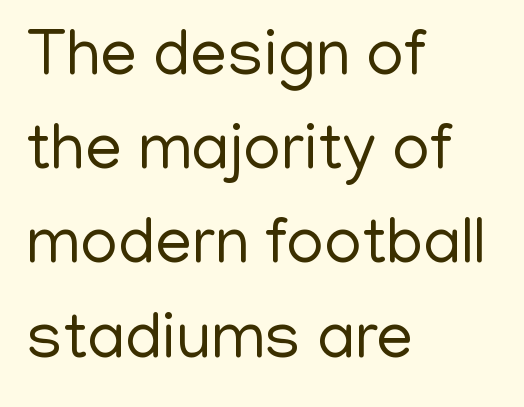
Q: Is the text bold? A: No.
Q: Is the text italic (slanted)? A: No, it is upright.
Q: Is the typeface a serif or a sans-serif typeface? A: Sans-serif.
Q: Is the text underlined? A: No.
Q: How is the paragraph aligned? A: Left-aligned.
Q: Is the spacing between letters normal or unusually wide? A: Normal.
Q: Is the spacing between lines tight, normal or loose? A: Normal.
Q: Width (condensed, normal, or wide)? A: Normal.
Q: Stroke contrast? A: Low.
Q: x-height? A: Medium.
Q: Monospaced? A: No.
